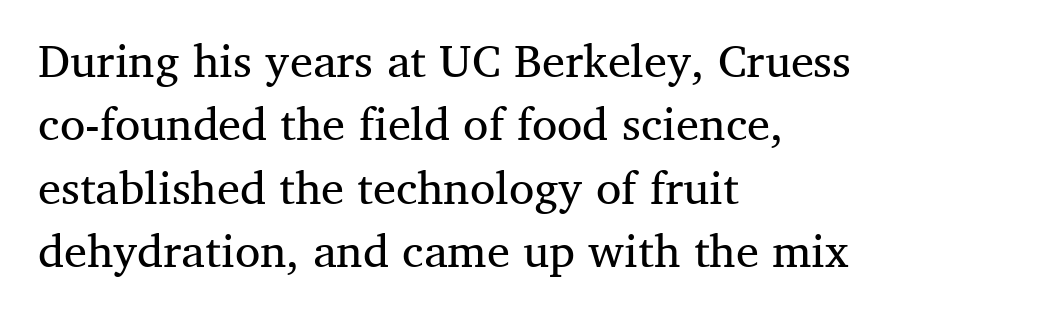
{"serif": "yes", "italic": "no", "bold": "no", "weight": "regular", "width": "normal", "stroke_contrast": "medium", "x_height": "medium", "monospaced": "no", "underline": "no", "align": "left", "line_spacing": "normal", "line_spacing_ratio": 1.38, "letter_spacing": "normal", "letter_spacing_em": 0.0, "glyph_px": 46}
